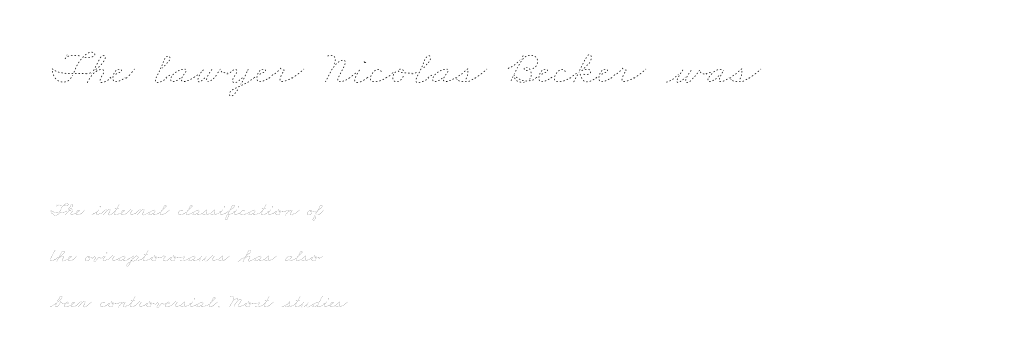
Q: Is the text bold? A: No.
Q: Is the text underlined? A: No.
Q: How is the paragraph aligned? A: Left-aligned.
Q: Is the spacing between letters normal or unusually wide? A: Normal.
Q: Is the spacing between lines tight, normal or loose? A: Loose.
Q: Which block of text is set in a larger size, the first (top) or the second (bottom)? A: The first (top) one.
Q: Width (condensed, normal, or wide)? A: Wide.
Q: Stroke contrast? A: Low.
Q: x-height? A: Small.
Q: Monospaced? A: No.
